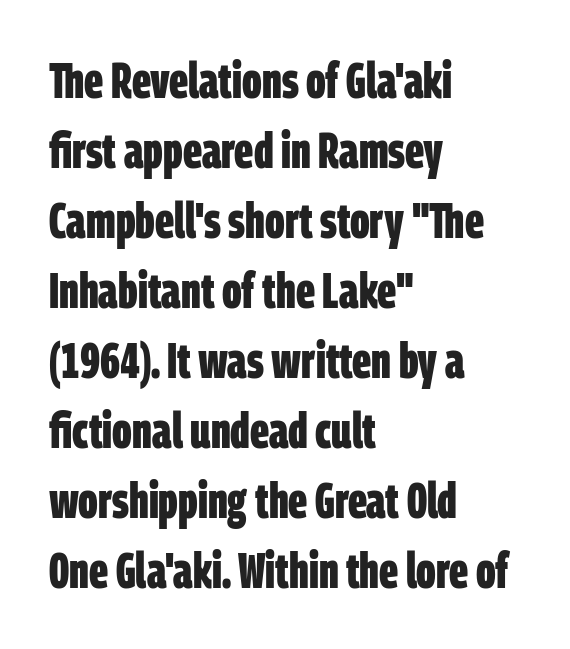
The image shows 50 px bold, condensed sans-serif type; set left-aligned, normal line spacing (1.4x), normal letter spacing, not underlined; low stroke contrast and a large x-height.
